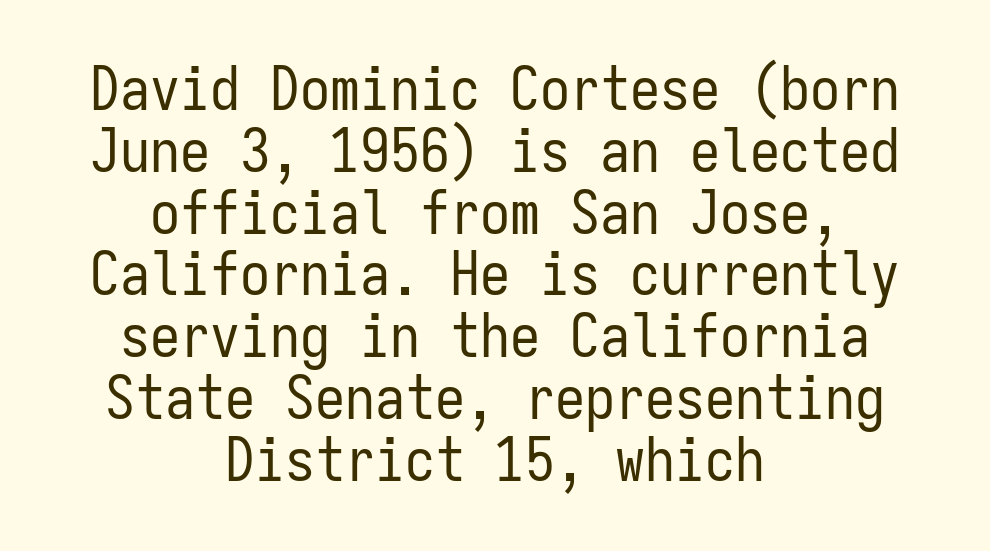
This is sans-serif lettering, the kind often seen on screens and signage. Vertical stems look standard width or narrower in stroke. Students, observe: this is what under-led, compact text looks like. Compared with typical body copy, the letter spacing here is the same. This sample has the even, mechanical cadence of fixed-width lettering.
